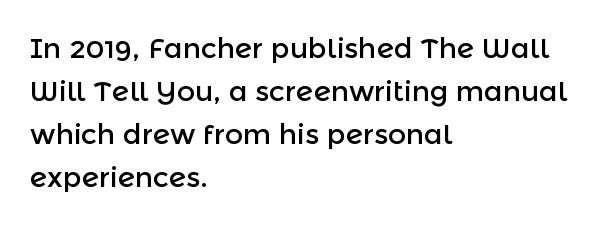
Standard letterfit; no display-style spreading of the glyphs. Proportional: the letters do not fall into vertical columns. Does the copy run flush right? No — it runs flush left. Decoration check: the copy has no underline. Look at the bottom of the vertical strokes: they stop flat, with no serifs.
